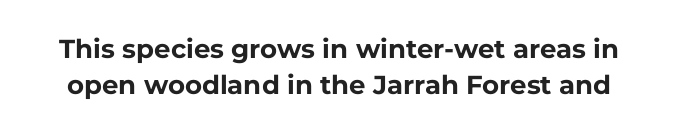
The space between consecutive lines is moderate. Its strokes are broad and dark, the hallmark of bold type. The line texture is even and compact thanks to regular tracking. This is roman type, the default non-slanted kind. The strip under each line holds only bare page.
